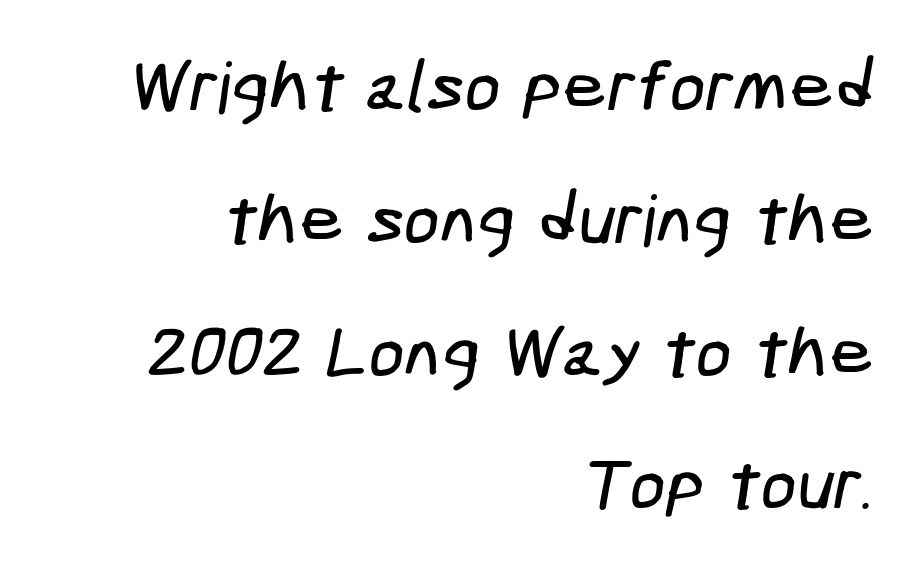
Letter spacing: default. The baseline area is clear. The glyphs in this specimen are sans serif. Compared with a flush-left layout, this one pins lines to the opposite, right side.
